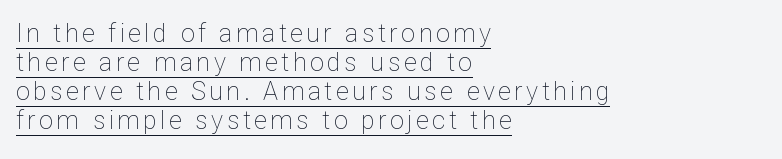
Q: Is the text bold? A: No.
Q: Is the text italic (slanted)? A: No, it is upright.
Q: Is the text underlined? A: Yes.
Q: How is the paragraph aligned? A: Left-aligned.
